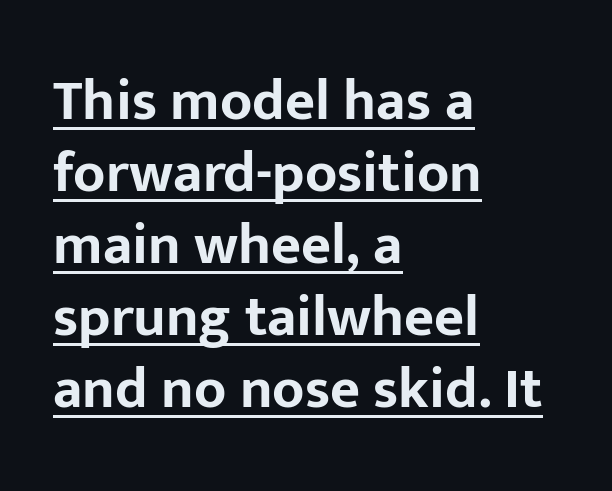
{"serif": "no", "italic": "no", "bold": "yes", "weight": "bold", "width": "normal", "stroke_contrast": "low", "x_height": "medium", "monospaced": "no", "underline": "yes", "align": "left", "line_spacing_ratio": 1.24, "letter_spacing": "normal", "letter_spacing_em": 0.0, "glyph_px": 58}
